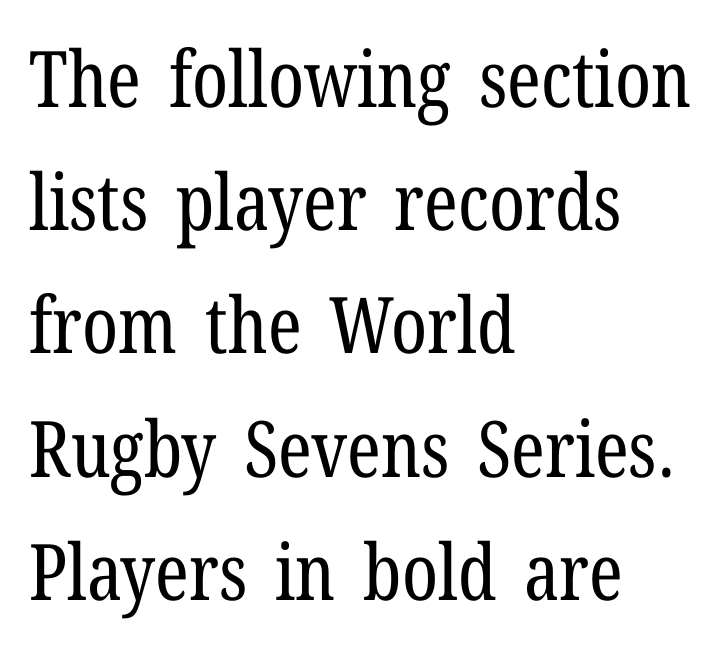
Spacing verdict: proportional, widths tailored to each character. Think standard paragraph weight, or any step lighter than that. One glance says typical: line gaps are just what's usual. The rendering shows small feet on the letterforms — a serif design.
